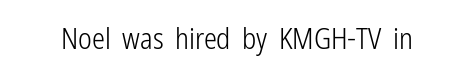
{"serif": "no", "italic": "no", "bold": "no", "weight": "light", "width": "condensed", "stroke_contrast": "low", "x_height": "medium", "monospaced": "no", "underline": "no", "letter_spacing": "normal", "letter_spacing_em": 0.0, "glyph_px": 29}
